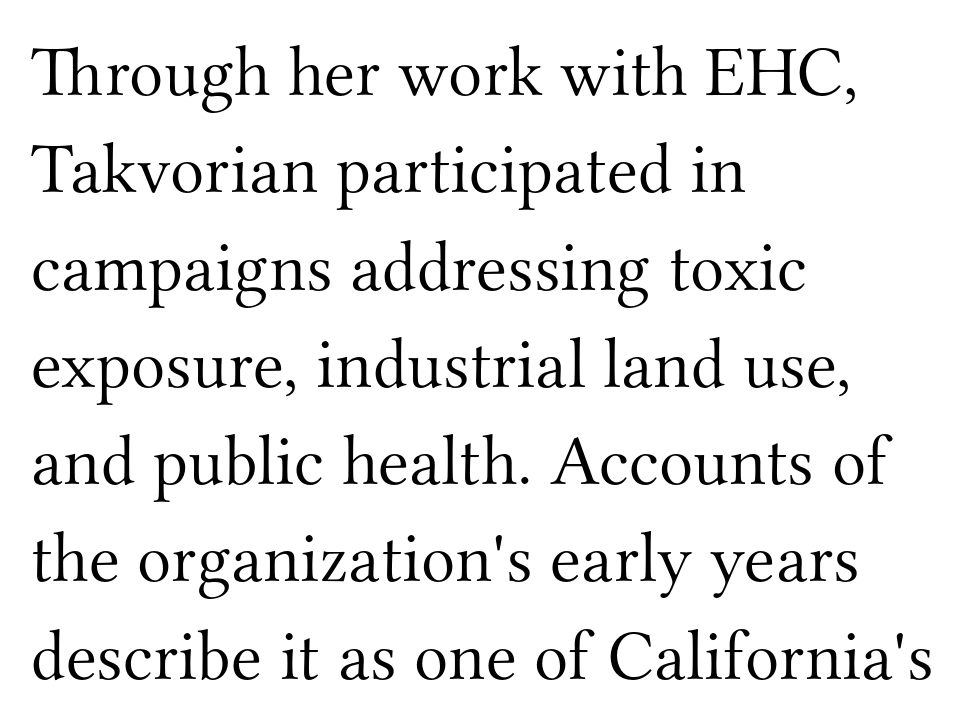
{"serif": "yes", "italic": "no", "bold": "no", "weight": "light", "width": "normal", "stroke_contrast": "medium", "x_height": "small", "monospaced": "no", "underline": "no", "align": "left", "line_spacing": "normal", "line_spacing_ratio": 1.37, "letter_spacing": "normal", "letter_spacing_em": 0.0, "glyph_px": 71}
